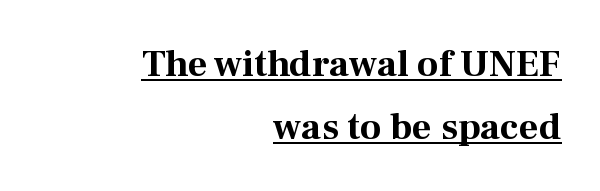
{"serif": "yes", "italic": "no", "bold": "yes", "weight": "bold", "width": "normal", "stroke_contrast": "medium", "x_height": "medium", "monospaced": "no", "underline": "yes", "align": "right", "line_spacing": "normal", "line_spacing_ratio": 1.65, "letter_spacing": "normal", "letter_spacing_em": 0.0, "glyph_px": 38}
